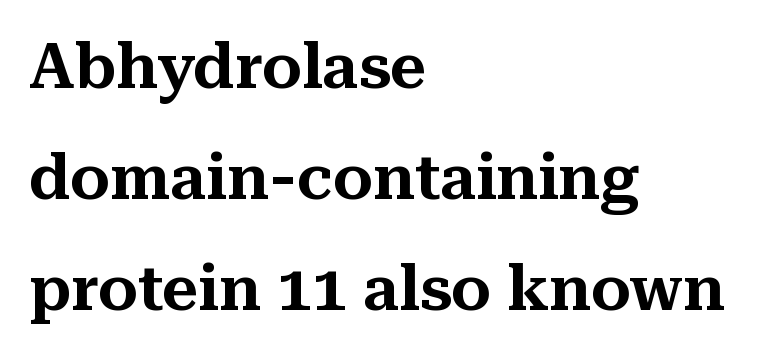
{"serif": "yes", "italic": "no", "width": "normal", "stroke_contrast": "medium", "x_height": "medium", "monospaced": "no", "underline": "no", "align": "left", "line_spacing_ratio": 1.76, "letter_spacing": "normal", "letter_spacing_em": 0.0, "glyph_px": 63}
